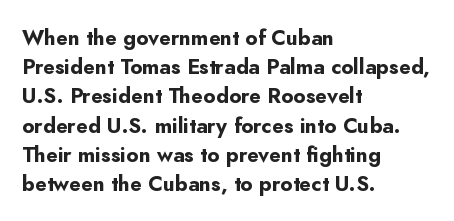
{"italic": "no", "bold": "yes", "underline": "no", "align": "left", "line_spacing": "normal", "line_spacing_ratio": 1.39, "letter_spacing": "normal", "letter_spacing_em": 0.0, "glyph_px": 21}
